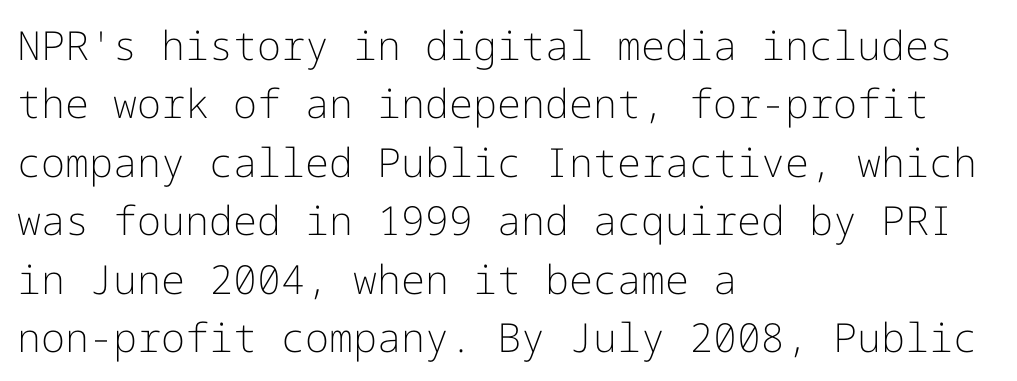
Notice how descenders clear the ascenders below comfortably — that's standard leading. Clear beneath every line of the passage. In terms of posture, this sample is upright. A sans-serif font was chosen for this passage. The face looks like a standard text weight, possibly lighter. The setting favours the left margin, as ordinary paragraphs usually do.
